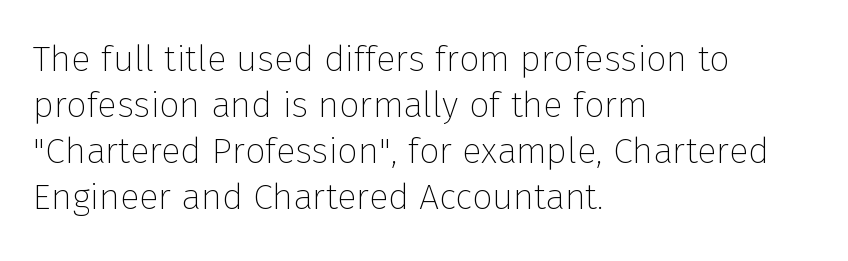
{"serif": "no", "italic": "no", "bold": "no", "weight": "thin", "width": "normal", "stroke_contrast": "low", "x_height": "medium", "monospaced": "no", "underline": "no", "align": "left", "line_spacing": "normal", "line_spacing_ratio": 1.28, "letter_spacing": "normal", "letter_spacing_em": 0.0, "glyph_px": 36}
